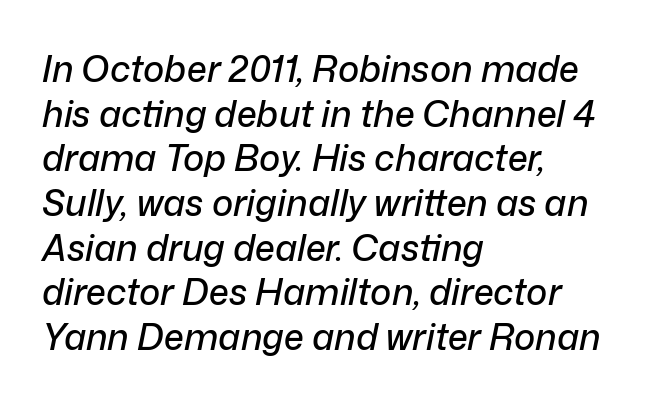
Has an underline been added? It has not. Does the copy run flush right? No — it runs flush left. The horizontal fit of the characters is conventional and even. The face used here is proportionally spaced, like ordinary book or web type. If you drew a line through each stem, it would be angled.
